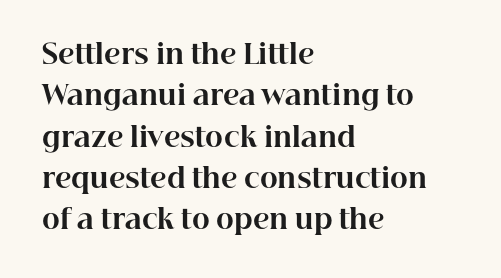
{"italic": "no", "bold": "yes", "underline": "no", "align": "left", "line_spacing": "normal", "line_spacing_ratio": 1.53, "letter_spacing": "normal", "letter_spacing_em": 0.0, "glyph_px": 27}
